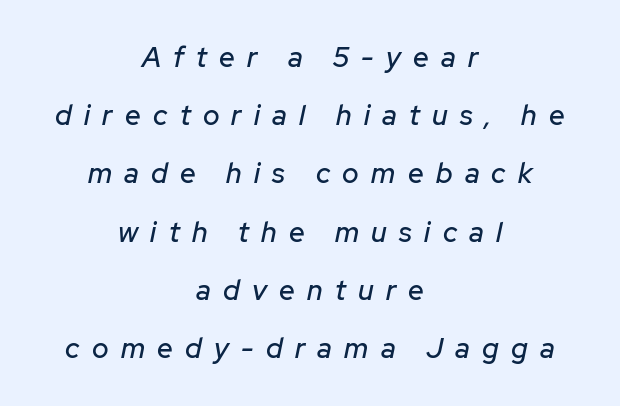
The image shows 28 px text type, italic (leaning right); set centered, loose line spacing (2.08x), unusually wide letter spacing (+0.44 em), not underlined; low stroke contrast and a medium x-height.
